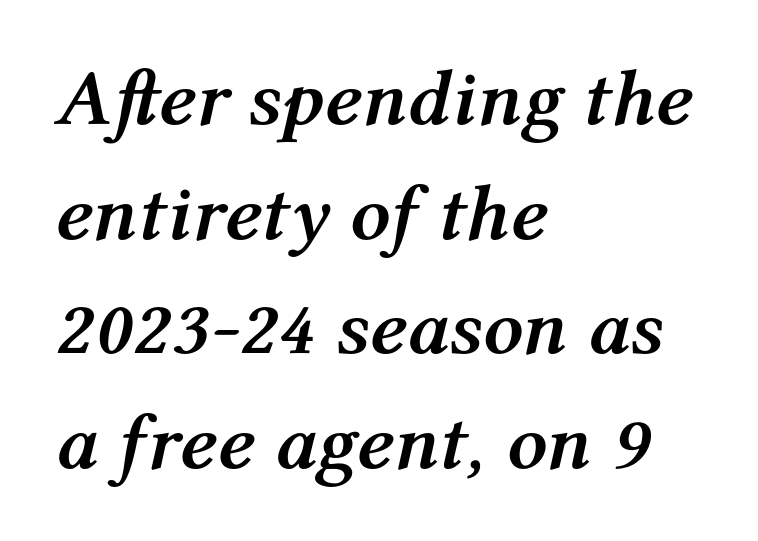
Q: Is the text bold? A: Yes.
Q: Is the text italic (slanted)? A: Yes, it leans right by about 12 degrees.
Q: Is the text underlined? A: No.
Q: How is the paragraph aligned? A: Left-aligned.
Q: Is the spacing between letters normal or unusually wide? A: Normal.
Q: Is the spacing between lines tight, normal or loose? A: Normal.
Q: Width (condensed, normal, or wide)? A: Normal.
Q: Stroke contrast? A: Medium.
Q: x-height? A: Medium.
Q: Monospaced? A: No.
